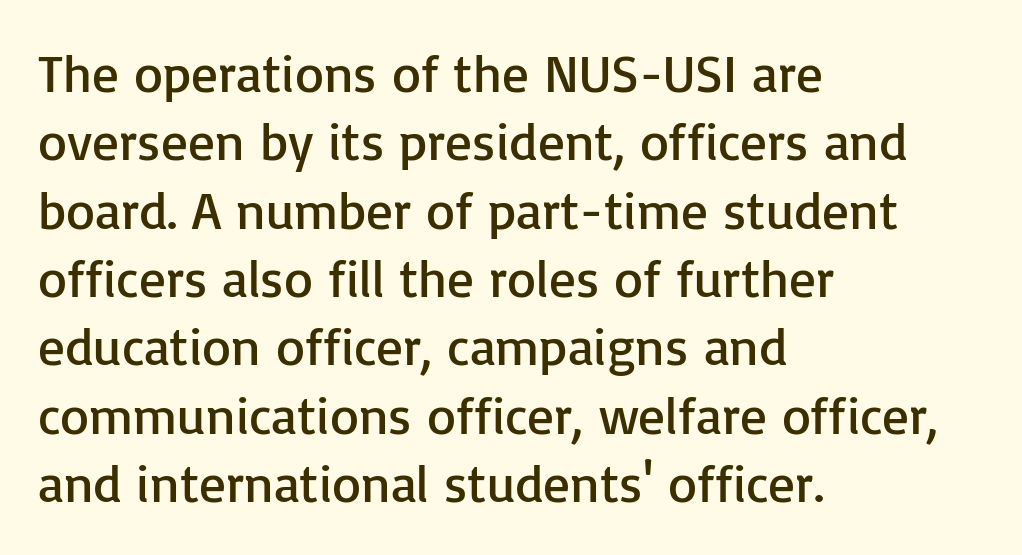
{"serif": "no", "italic": "no", "bold": "no", "weight": "regular", "width": "normal", "stroke_contrast": "low", "x_height": "medium", "monospaced": "no", "underline": "no", "align": "left", "line_spacing": "normal", "line_spacing_ratio": 1.29, "letter_spacing": "normal", "letter_spacing_em": 0.0, "glyph_px": 53}
